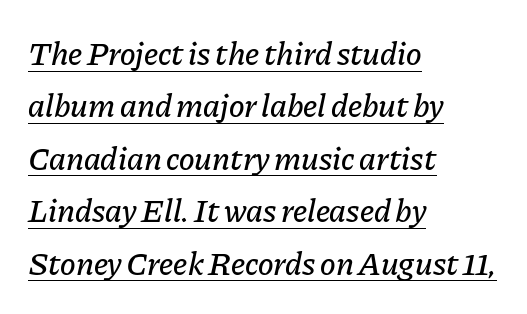
Each word holds together tightly as a unit, with standard inter-letter gaps. The paragraph has a hard left edge and a soft right edge. Character widths vary here, with narrow letters taking less room than wide ones. Does the leading feel generous? No, just average. You can tell it's italic because the verticals aren't actually vertical.
